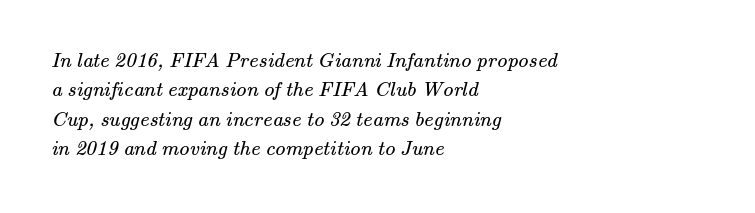
Q: Is the text bold? A: No.
Q: Is the text underlined? A: No.
Q: How is the paragraph aligned? A: Left-aligned.
Q: Is the spacing between letters normal or unusually wide? A: Normal.
Q: Is the spacing between lines tight, normal or loose? A: Normal.
